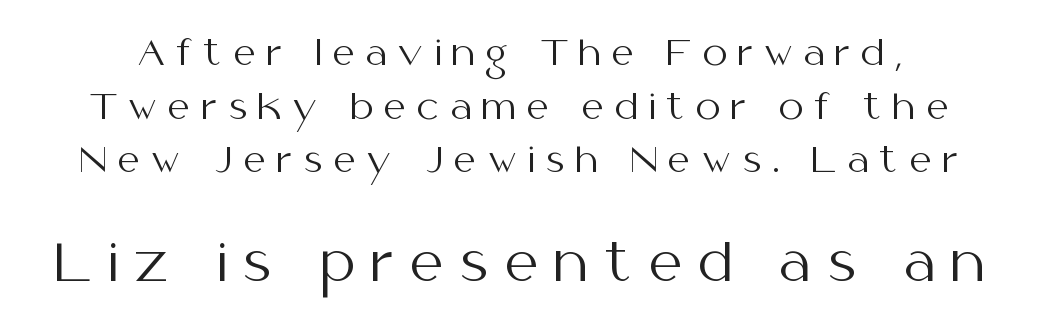
Q: Is the text bold? A: No.
Q: Is the text italic (slanted)? A: No, it is upright.
Q: Is the typeface a serif or a sans-serif typeface? A: Sans-serif.
Q: Is the text underlined? A: No.
Q: Is the spacing between letters normal or unusually wide? A: Unusually wide.
Q: Is the spacing between lines tight, normal or loose? A: Normal.
Q: Which block of text is set in a larger size, the first (top) or the second (bottom)? A: The second (bottom) one.
Q: Width (condensed, normal, or wide)? A: Normal.
Q: Stroke contrast? A: Medium.
Q: x-height? A: Medium.
Q: Monospaced? A: No.
